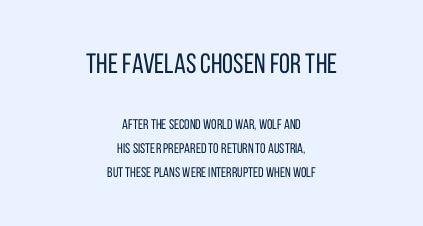
Q: Is the text bold? A: No.
Q: Is the text italic (slanted)? A: No, it is upright.
Q: Is the typeface a serif or a sans-serif typeface? A: Sans-serif.
Q: Is the text underlined? A: No.
Q: How is the paragraph aligned? A: Centered.
Q: Is the spacing between letters normal or unusually wide? A: Normal.
Q: Which block of text is set in a larger size, the first (top) or the second (bottom)? A: The first (top) one.
Q: Width (condensed, normal, or wide)? A: Condensed.
Q: Stroke contrast? A: Low.
Q: x-height? A: Large.
Q: Monospaced? A: No.
